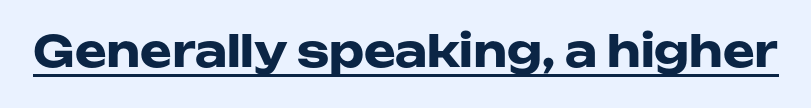
Nobody touched the tracking dial on this one. Varying glyph widths throughout — classic text-font behaviour. The characters look thick and weighty, a clear bold. When letters stand straight like this, we call the style roman or upright. Look at the bottom of the vertical strokes: they stop flat, with no serifs.
